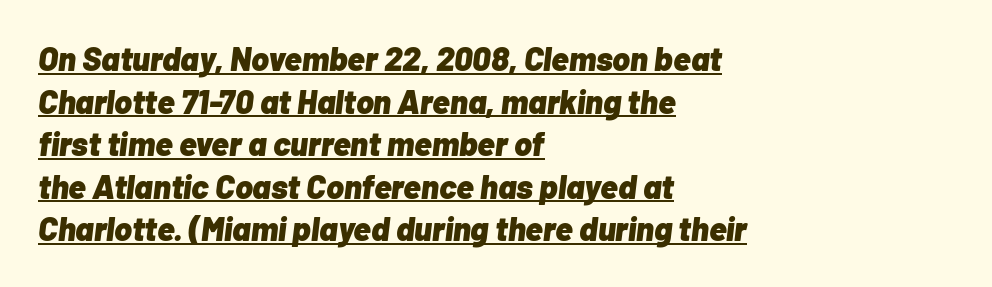
The image shows 33 px heavy type, italic (leaning right); set left-aligned, normal line spacing (1.29x), normal letter spacing, underlined; low stroke contrast and a medium x-height.
